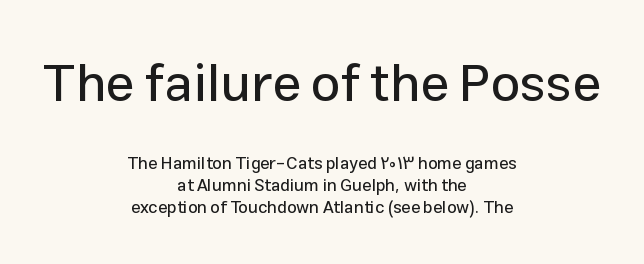
The image shows 52 px sans-serif type, upright; set centered, normal line spacing (1.3x), normal letter spacing, not underlined; the first (top) block is 3.06x larger; low stroke contrast and a medium x-height.
